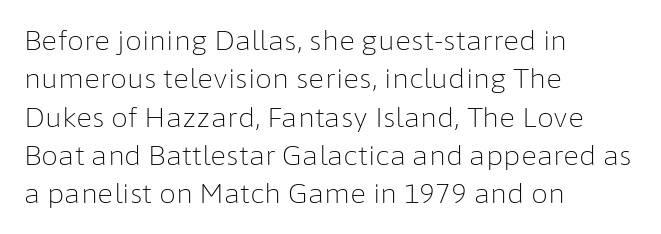
Every row of glyphs begins at an identical x-position on the left. A roman cut, with each character standing at attention. Does the leading feel generous? No, just average. The tracking reads as untouched default to a designer's eye.
